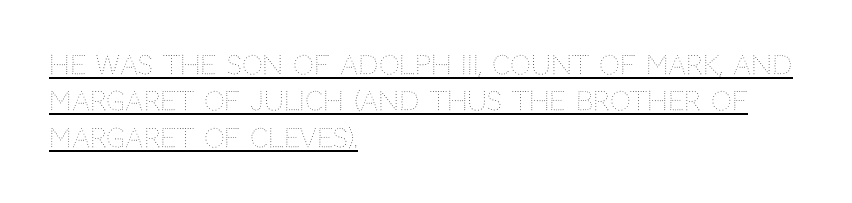
Where is the straight margin? On the left. Rows of type keep a routine distance in the vertical direction. Counters stay open thanks to moderate or lighter strokes. This sample uses an upright cut, with every glyph sitting square on the baseline.
